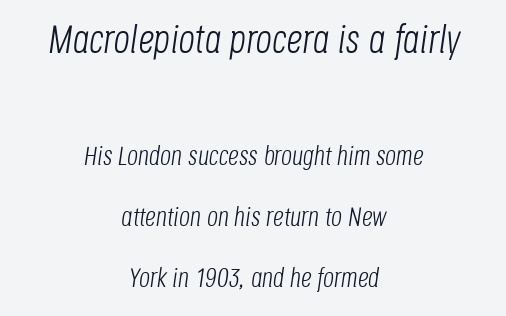
The image shows 40 px light, condensed type, italic (leaning right); set centered, loose line spacing (2.26x), normal letter spacing, not underlined; the first (top) block is 1.48x larger; low stroke contrast and a large x-height.
